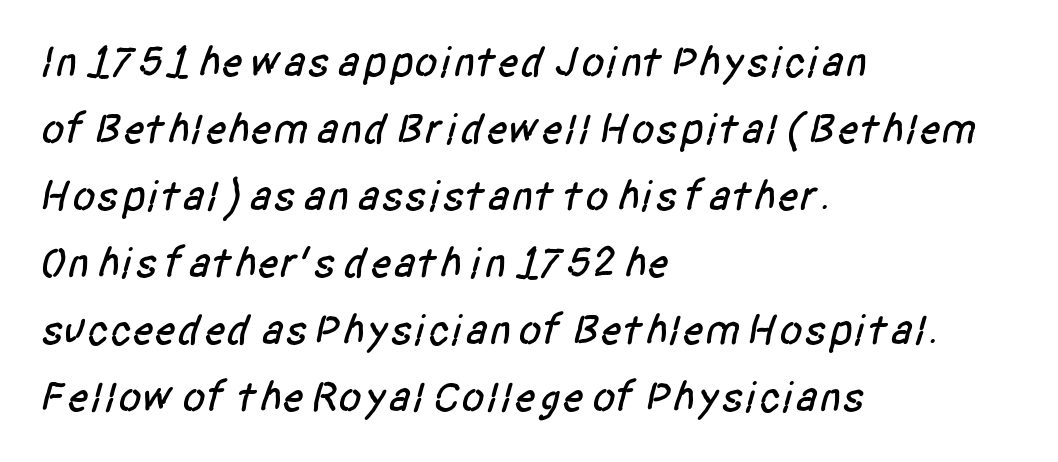
The image shows 43 px condensed sans-serif type; set left-aligned, normal line spacing (1.56x), normal letter spacing, not underlined; low stroke contrast and a large x-height.
